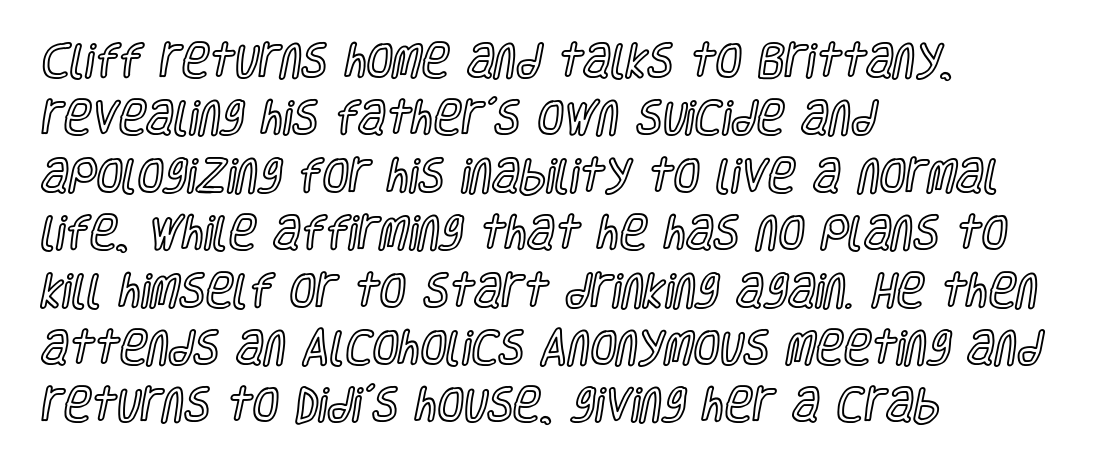
The image shows 38 px condensed type; set left-aligned, normal line spacing (1.51x), normal letter spacing, not underlined; a large x-height.
